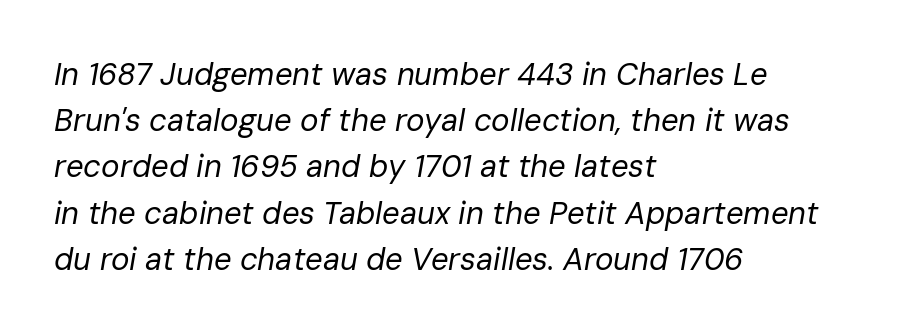
Q: Is the text bold? A: No.
Q: Is the text italic (slanted)? A: Yes, it leans right by about 10 degrees.
Q: Is the text underlined? A: No.
Q: How is the paragraph aligned? A: Left-aligned.
Q: Is the spacing between letters normal or unusually wide? A: Normal.
Q: Is the spacing between lines tight, normal or loose? A: Normal.
Q: Width (condensed, normal, or wide)? A: Normal.
Q: Stroke contrast? A: Low.
Q: x-height? A: Medium.
Q: Monospaced? A: No.
